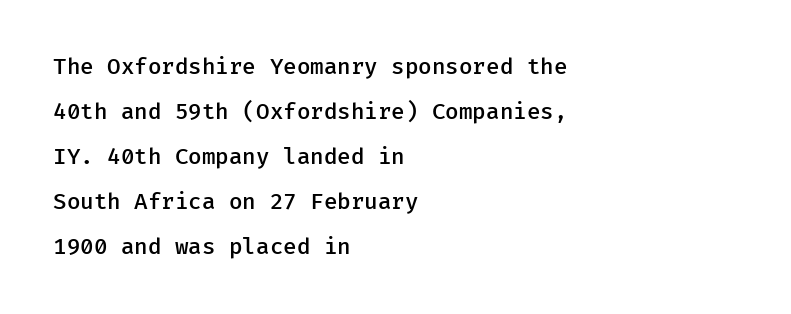
The passage shown has conventional tracking throughout. These words are printed semibold, heavier than regular yet not bold. The lines are quadded left. These lines were composed using upright roman letters.
